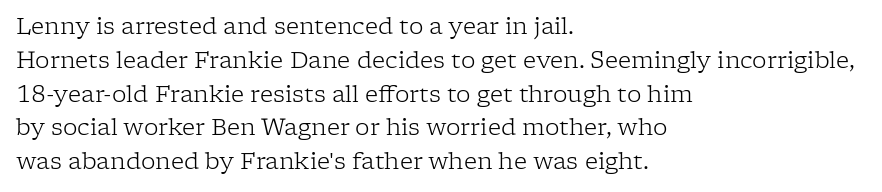
The image shows 23 px text type, upright; set left-aligned, normal line spacing (1.47x), normal letter spacing, not underlined.
